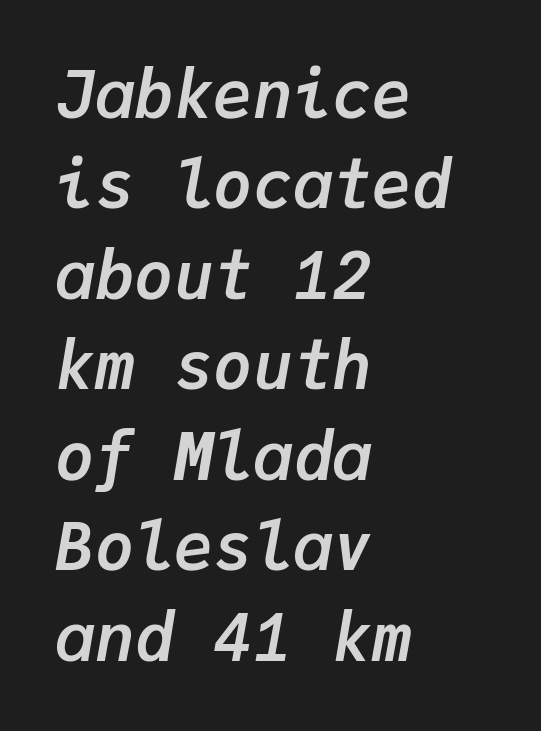
{"italic": "yes", "lean": "right", "slant_degrees": 9, "bold": "yes", "weight": "semibold", "width": "normal", "stroke_contrast": "low", "x_height": "medium", "monospaced": "yes", "underline": "no", "align": "left", "line_spacing": "normal", "line_spacing_ratio": 1.37, "letter_spacing": "normal", "letter_spacing_em": 0.0, "glyph_px": 66}
